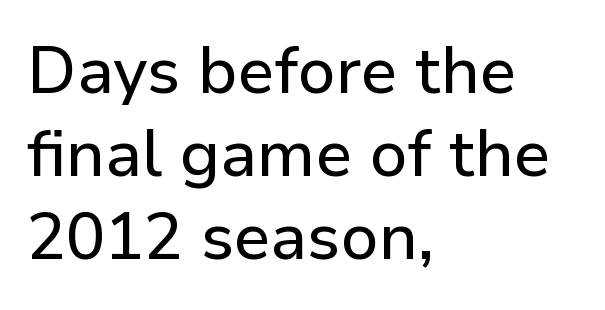
{"serif": "no", "italic": "no", "width": "normal", "stroke_contrast": "low", "x_height": "medium", "monospaced": "no", "underline": "no", "align": "left", "line_spacing": "normal", "line_spacing_ratio": 1.28, "letter_spacing": "normal", "letter_spacing_em": 0.0, "glyph_px": 65}
